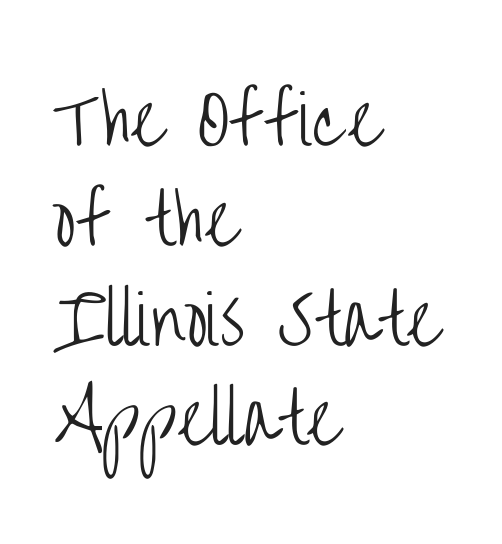
The image shows 67 px light, condensed sans-serif type, upright; set left-aligned, normal line spacing (1.49x), normal letter spacing, not underlined; low stroke contrast and a large x-height.
